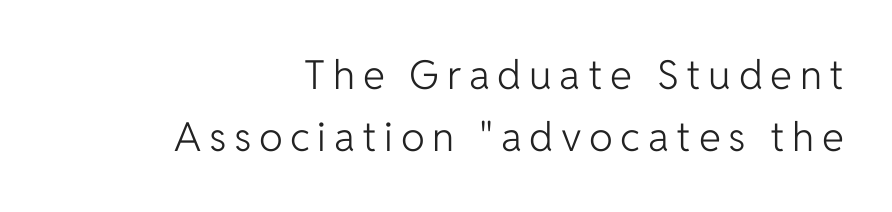
Check the space under the baseline: it is left empty. The ragged edge is on the left, which tells us the setting is flush right. Examine the stroke ends and you'll find no serifs. This block has exactly the height ordinary leading produces. This reads as an unemphasized weight, regular at the heaviest.
